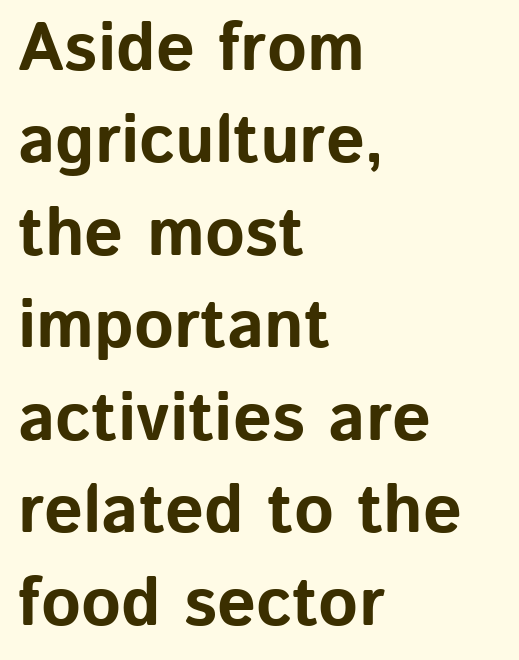
The image shows 68 px bold sans-serif type, upright; set left-aligned, normal line spacing (1.36x), normal letter spacing, not underlined; low stroke contrast and a medium x-height.
